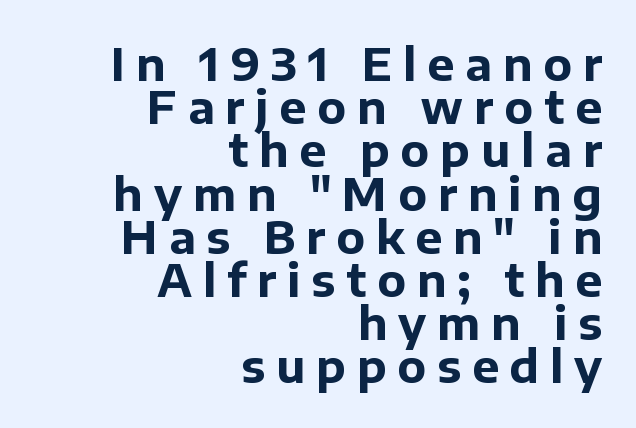
{"serif": "no", "italic": "no", "bold": "yes", "weight": "bold", "width": "normal", "stroke_contrast": "low", "x_height": "medium", "monospaced": "no", "underline": "no", "align": "right", "line_spacing": "tight", "line_spacing_ratio": 0.96, "letter_spacing": "wide", "letter_spacing_em": 0.24, "glyph_px": 45}
